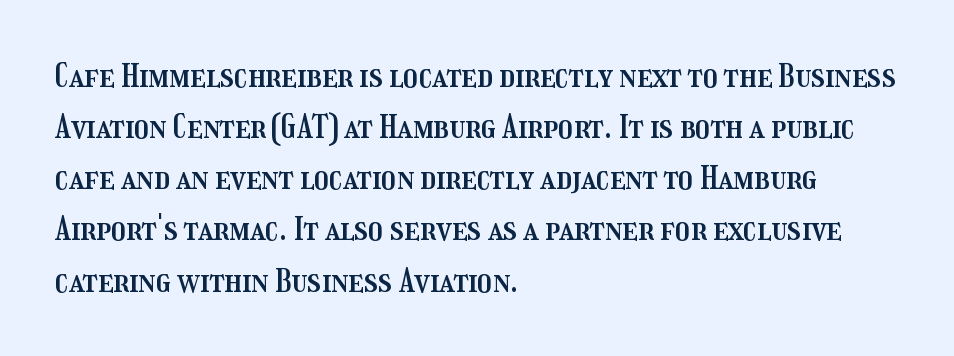
Q: Is the text italic (slanted)? A: No, it is upright.
Q: Is the text underlined? A: No.
Q: How is the paragraph aligned? A: Left-aligned.
Q: Is the spacing between letters normal or unusually wide? A: Normal.
Q: Is the spacing between lines tight, normal or loose? A: Normal.
Q: Width (condensed, normal, or wide)? A: Condensed.
Q: Stroke contrast? A: Medium.
Q: x-height? A: Medium.
Q: Monospaced? A: No.
